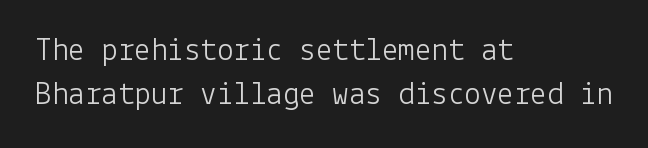
{"serif": "no", "italic": "no", "bold": "no", "weight": "light", "width": "normal", "stroke_contrast": "low", "x_height": "medium", "underline": "no", "align": "left", "line_spacing": "normal", "line_spacing_ratio": 1.33, "letter_spacing": "normal", "letter_spacing_em": 0.0, "glyph_px": 33}
